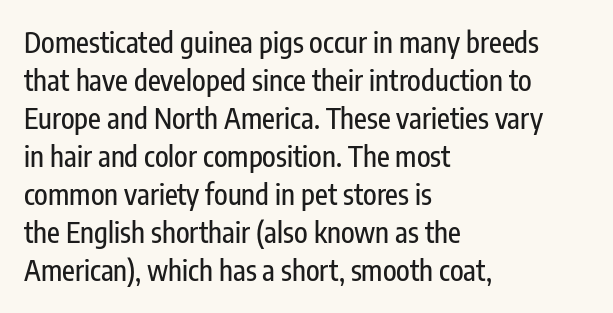
Each letter keeps its own natural width here, so spacing adapts to shape. Decoration check: the copy has no underline. No feet cap the strokes, marking this as sans-serif type. The space between consecutive lines is moderate. Do the letters lean? They stand straight. Alignment: flush left.
